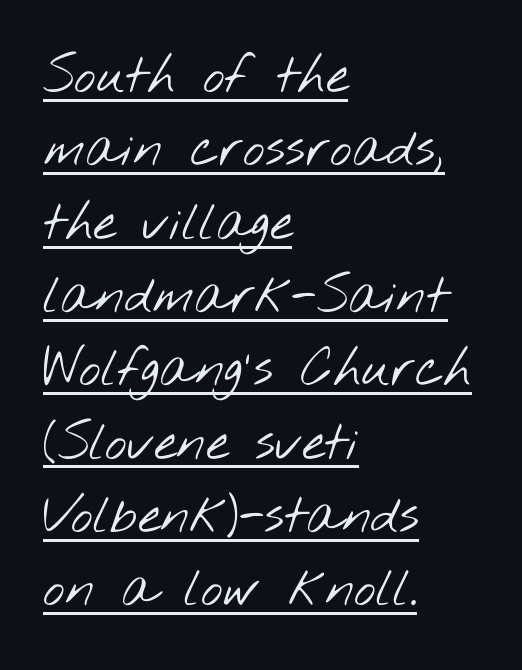
{"serif": "no", "bold": "no", "weight": "light", "width": "wide", "stroke_contrast": "low", "x_height": "small", "monospaced": "no", "underline": "yes", "align": "left", "line_spacing": "normal", "line_spacing_ratio": 1.41, "letter_spacing": "normal", "letter_spacing_em": 0.0, "glyph_px": 52}
